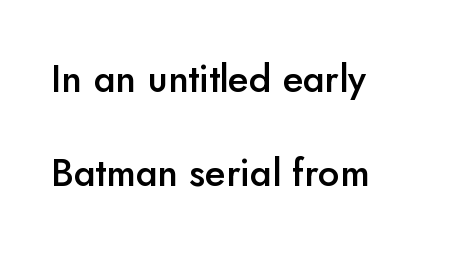
{"serif": "no", "italic": "no", "bold": "semi", "weight": "semibold", "width": "normal", "stroke_contrast": "low", "x_height": "small", "monospaced": "no", "underline": "no", "align": "left", "line_spacing": "loose", "line_spacing_ratio": 2.48, "letter_spacing": "normal", "letter_spacing_em": 0.0, "glyph_px": 38}
